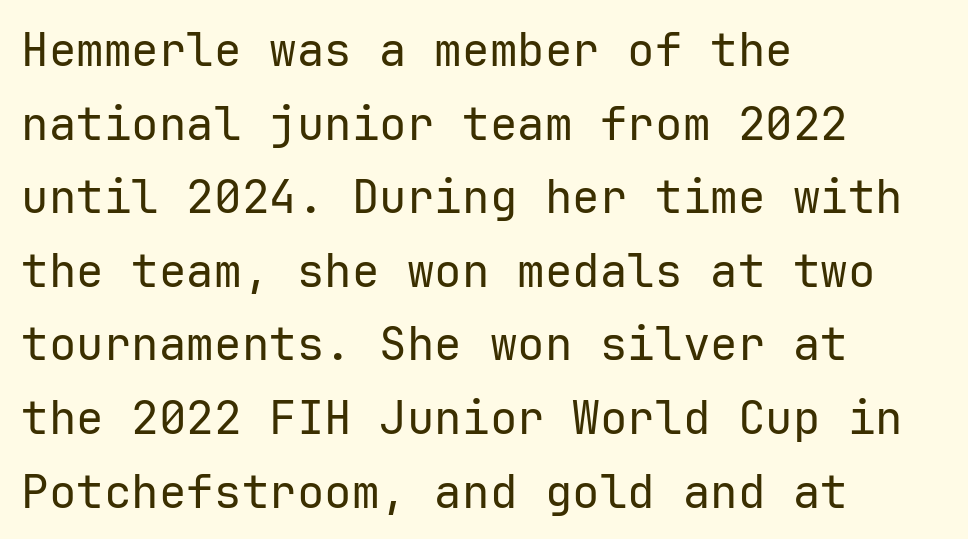
The image shows 46 px regular-weight sans-serif type, upright; set left-aligned, normal line spacing (1.6x), normal letter spacing, not underlined; low stroke contrast and a medium x-height.
